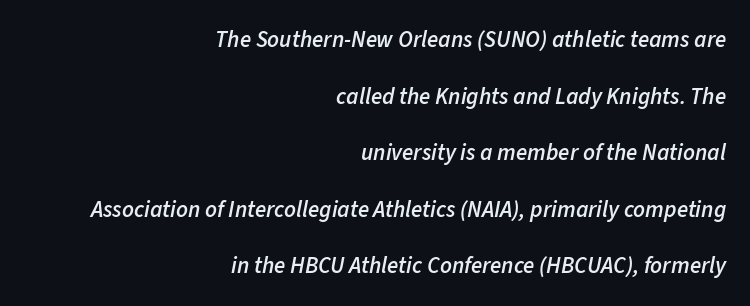
The image shows 23 px text type, italic (leaning right); set right-aligned, loose line spacing (2.46x), normal letter spacing, not underlined.
